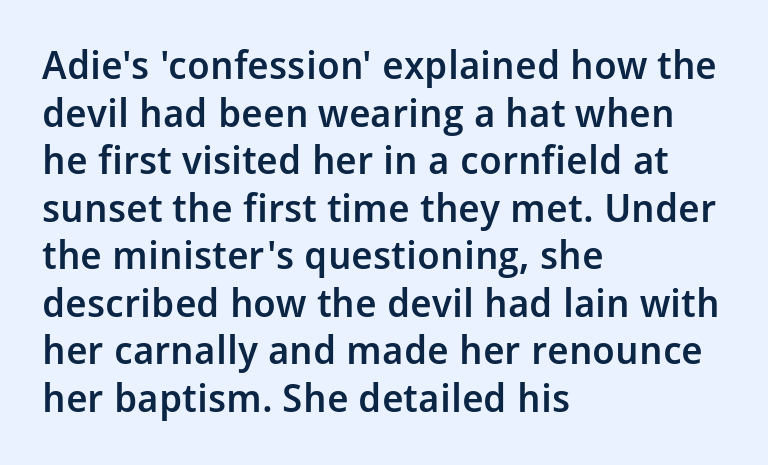
Q: Is the text bold? A: Semi-bold.
Q: Is the text italic (slanted)? A: No, it is upright.
Q: Is the typeface a serif or a sans-serif typeface? A: Sans-serif.
Q: Is the text underlined? A: No.
Q: How is the paragraph aligned? A: Left-aligned.
Q: Is the spacing between letters normal or unusually wide? A: Normal.
Q: Width (condensed, normal, or wide)? A: Normal.
Q: Stroke contrast? A: Low.
Q: x-height? A: Medium.
Q: Monospaced? A: No.
